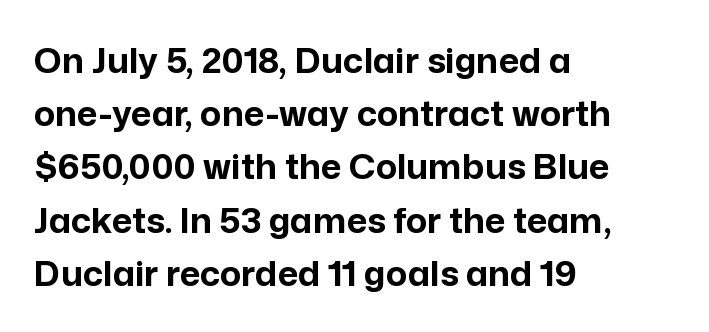
No word sits above an underline. Tall strokes in this sample are plumb rather than angled. Does the copy run flush right? No — it runs flush left. Line spacing here is normal. Students, this is bold: see how much ink each stroke carries.
